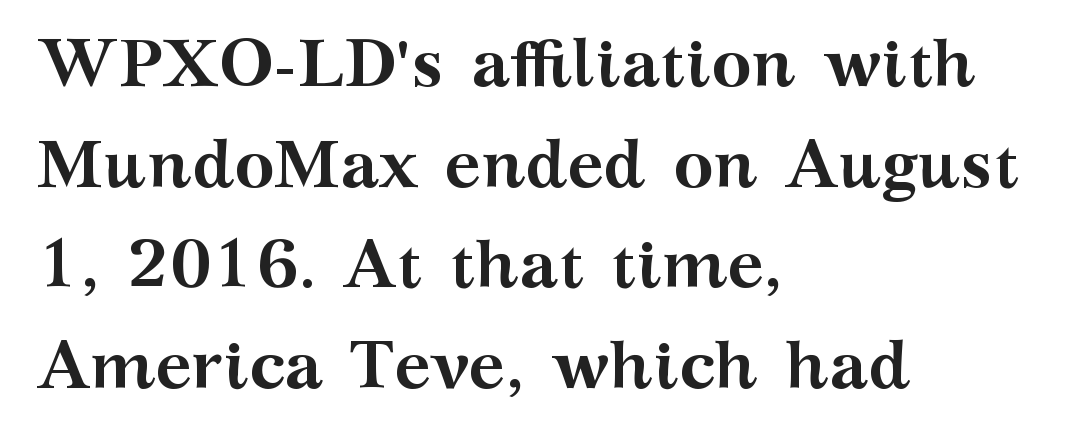
Q: Is the text bold? A: Yes.
Q: Is the text italic (slanted)? A: No, it is upright.
Q: Is the typeface a serif or a sans-serif typeface? A: Serif.
Q: Is the text underlined? A: No.
Q: How is the paragraph aligned? A: Left-aligned.
Q: Is the spacing between letters normal or unusually wide? A: Normal.
Q: Is the spacing between lines tight, normal or loose? A: Normal.
Q: Width (condensed, normal, or wide)? A: Wide.
Q: Stroke contrast? A: Medium.
Q: x-height? A: Medium.
Q: Monospaced? A: No.
